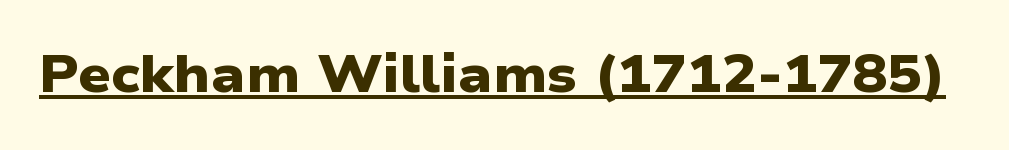
Q: Is the text bold? A: Yes.
Q: Is the typeface a serif or a sans-serif typeface? A: Sans-serif.
Q: Is the text underlined? A: Yes.
Q: Is the spacing between letters normal or unusually wide? A: Normal.
Q: Width (condensed, normal, or wide)? A: Wide.
Q: Stroke contrast? A: Low.
Q: x-height? A: Medium.
Q: Monospaced? A: No.
